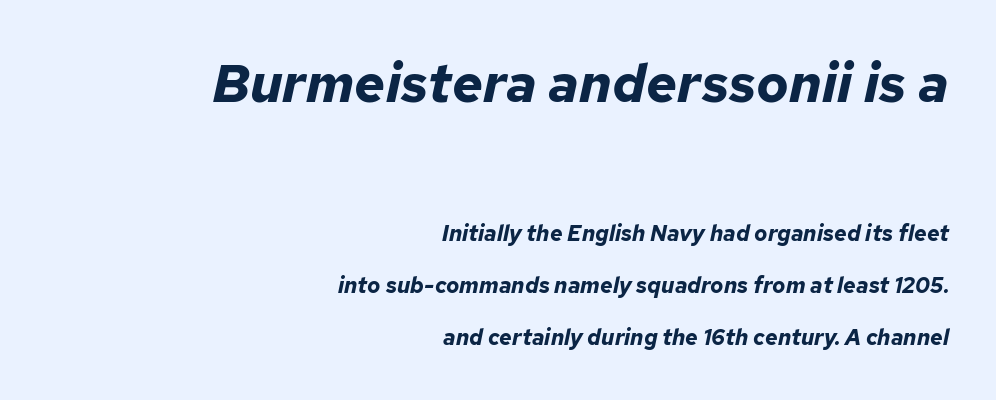
Q: Is the text bold? A: Yes.
Q: Is the text italic (slanted)? A: Yes, it leans right by about 12 degrees.
Q: Is the text underlined? A: No.
Q: How is the paragraph aligned? A: Right-aligned.
Q: Is the spacing between letters normal or unusually wide? A: Normal.
Q: Is the spacing between lines tight, normal or loose? A: Loose.
Q: Which block of text is set in a larger size, the first (top) or the second (bottom)? A: The first (top) one.
Q: Width (condensed, normal, or wide)? A: Normal.
Q: Stroke contrast? A: Low.
Q: x-height? A: Medium.
Q: Monospaced? A: No.
